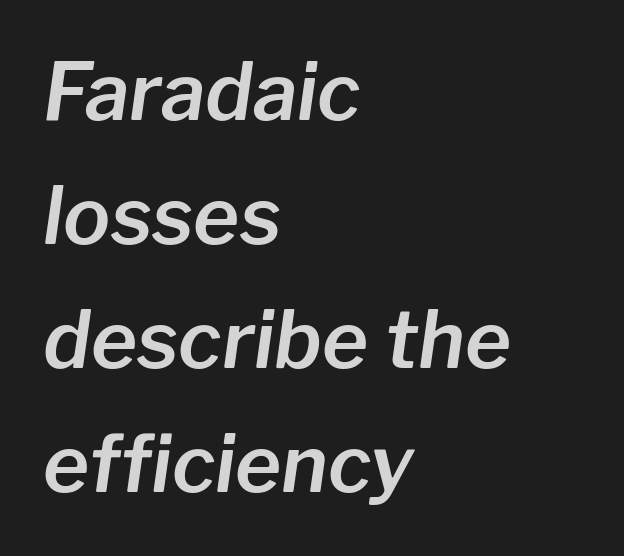
Q: Is the text italic (slanted)? A: Yes, it leans right by about 8 degrees.
Q: Is the text underlined? A: No.
Q: How is the paragraph aligned? A: Left-aligned.
Q: Is the spacing between letters normal or unusually wide? A: Normal.
Q: Is the spacing between lines tight, normal or loose? A: Normal.
Q: Width (condensed, normal, or wide)? A: Normal.
Q: Stroke contrast? A: Low.
Q: x-height? A: Medium.
Q: Monospaced? A: No.
